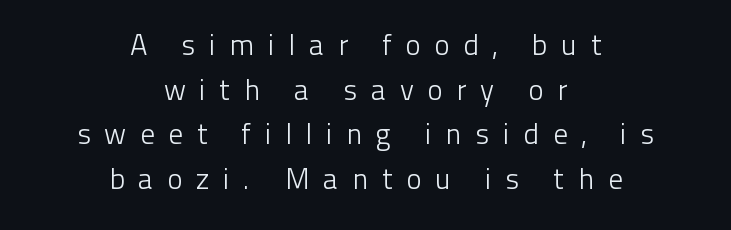
This is sans-serif lettering, the kind often seen on screens and signage. Think of a printed novel: that variable character pitch is what you see here. The leading is moderate, giving the passage an even texture. Quick note: underline off. Designer's note — italics off, roman on. The paragraph has two soft edges and a firm central axis.
